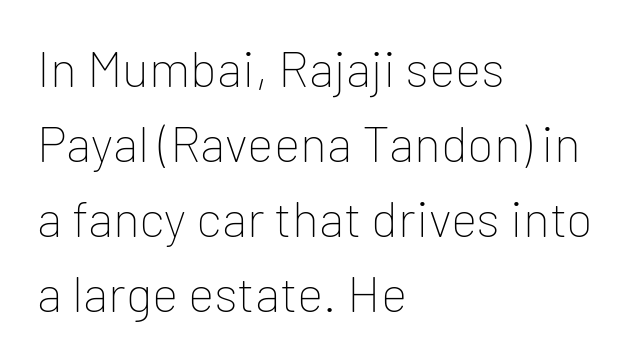
{"serif": "no", "italic": "no", "bold": "no", "weight": "thin", "width": "normal", "stroke_contrast": "low", "x_height": "medium", "monospaced": "no", "underline": "no", "align": "left", "line_spacing": "normal", "line_spacing_ratio": 1.5, "letter_spacing": "normal", "letter_spacing_em": 0.0, "glyph_px": 50}
